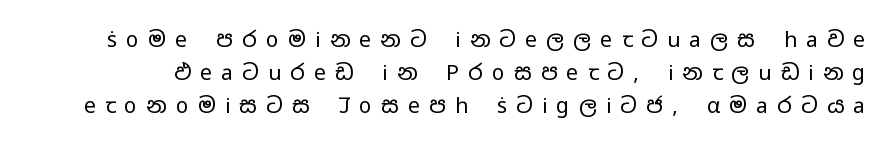
Caption: expanded tracking, letters set apart. The space beneath each line is pristine and unruled. Style check: upright. Line spacing here is normal. Letters have the restrained weight of plain body copy at most.
